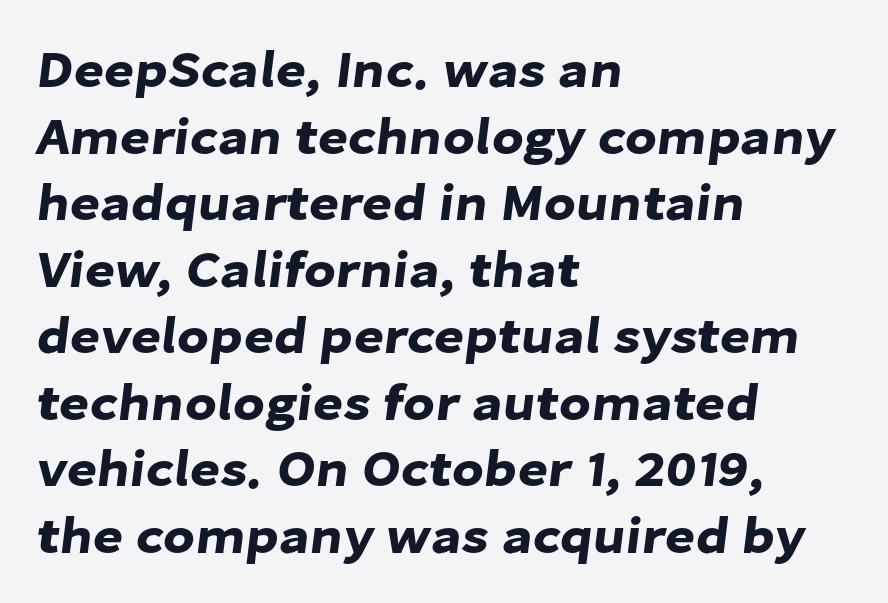
The image shows 52 px sans-serif type; set left-aligned, normal line spacing (1.28x), normal letter spacing, not underlined; low stroke contrast and a medium x-height.
